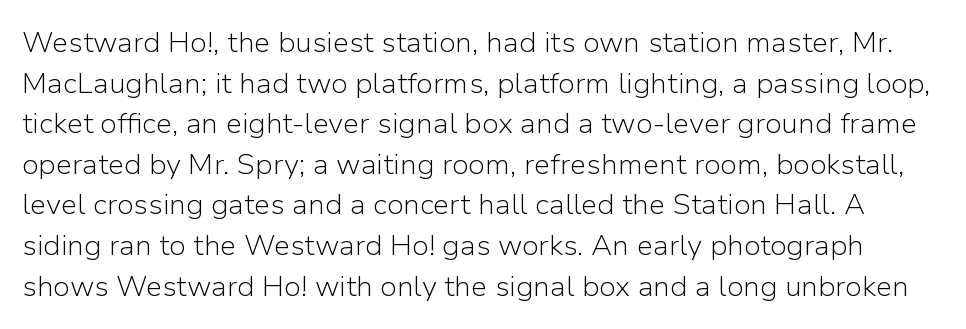
{"serif": "no", "italic": "no", "bold": "no", "weight": "light", "width": "normal", "stroke_contrast": "low", "x_height": "medium", "monospaced": "no", "underline": "no", "line_spacing": "normal", "line_spacing_ratio": 1.4, "letter_spacing": "normal", "letter_spacing_em": 0.0, "glyph_px": 29}
